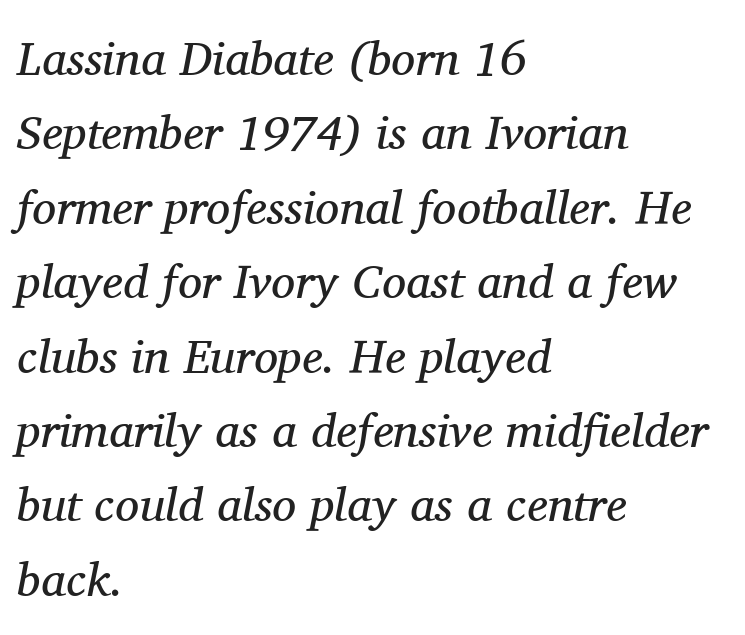
{"serif": "yes", "italic": "yes", "lean": "right", "slant_degrees": 11, "bold": "no", "weight": "regular", "width": "normal", "stroke_contrast": "medium", "x_height": "medium", "monospaced": "no", "underline": "no", "align": "left", "line_spacing": "normal", "line_spacing_ratio": 1.55, "letter_spacing": "normal", "letter_spacing_em": 0.0, "glyph_px": 48}
